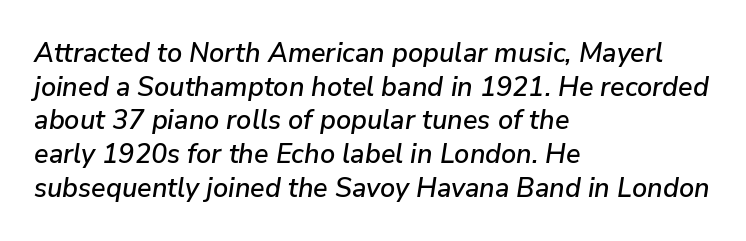
The image shows 27 px text type, italic (leaning right); set left-aligned, normal line spacing (1.25x), normal letter spacing, not underlined.
